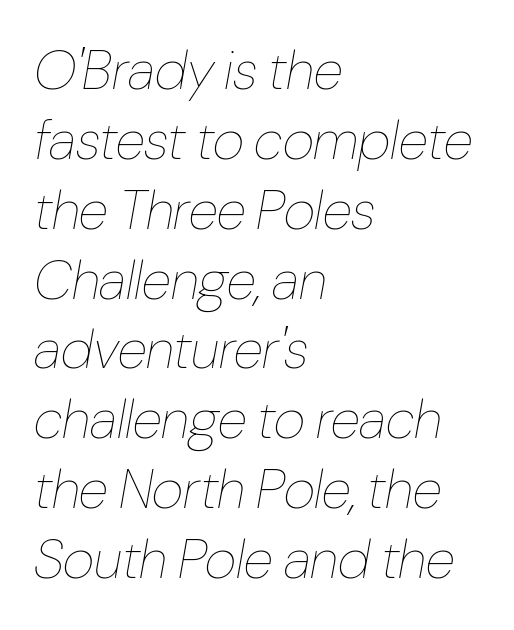
{"italic": "yes", "lean": "right", "slant_degrees": 10, "bold": "no", "weight": "thin", "width": "condensed", "stroke_contrast": "low", "x_height": "medium", "monospaced": "no", "underline": "no", "align": "left", "line_spacing": "normal", "line_spacing_ratio": 1.27, "letter_spacing": "normal", "letter_spacing_em": 0.0, "glyph_px": 55}
